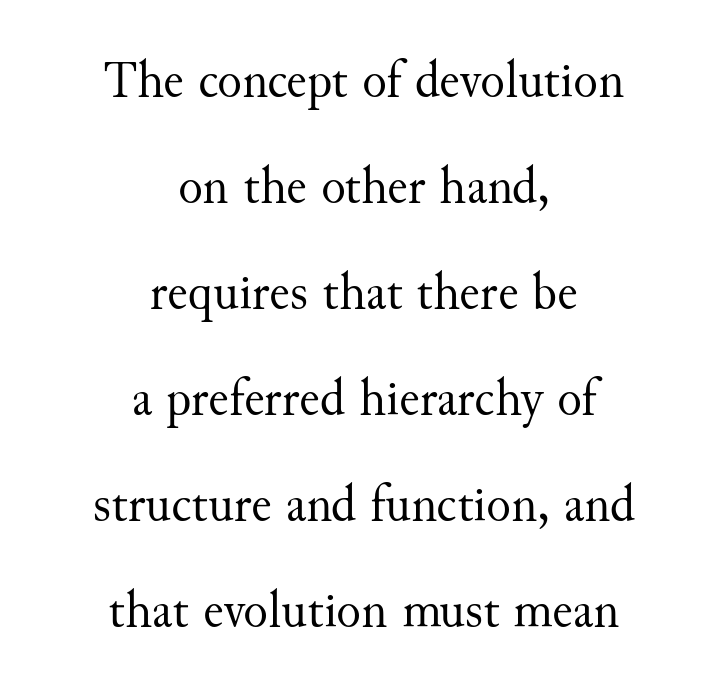
A roman cut, with each character standing at attention. A serif font was chosen for this passage. This sample is center-justified, so both line endings float freely. Standard letterfit; no display-style spreading of the glyphs.
